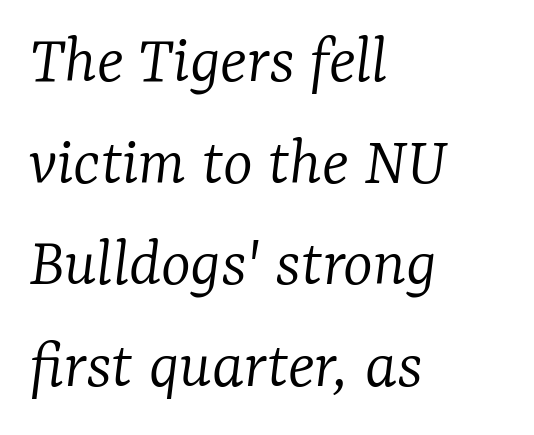
{"serif": "yes", "italic": "yes", "lean": "right", "slant_degrees": 7, "bold": "no", "weight": "light", "width": "normal", "stroke_contrast": "low", "x_height": "medium", "monospaced": "no", "underline": "no", "align": "left", "line_spacing": "normal", "line_spacing_ratio": 1.43, "letter_spacing": "normal", "letter_spacing_em": 0.0, "glyph_px": 71}
